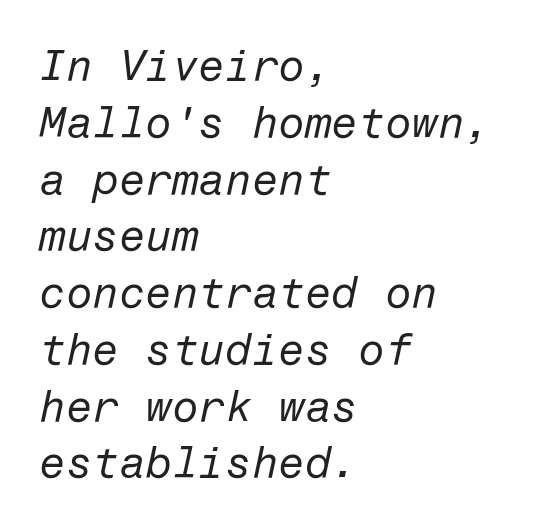
The image shows 43 px regular-weight type, italic (leaning right); set left-aligned, normal line spacing (1.32x), normal letter spacing, not underlined; low stroke contrast and a medium x-height.
